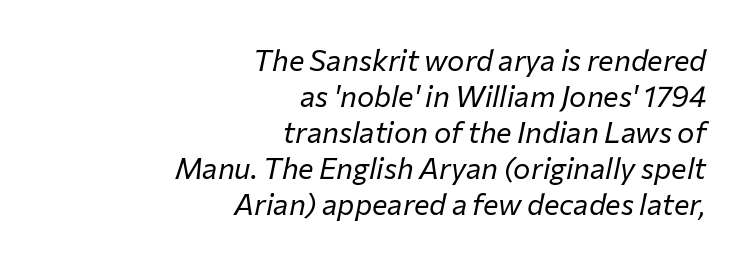
Weight: not bold — regular or lighter. The whole block is typeset with a tilt. No word sits above an underline. A typesetter would call this proportional, since set widths differ per character.
